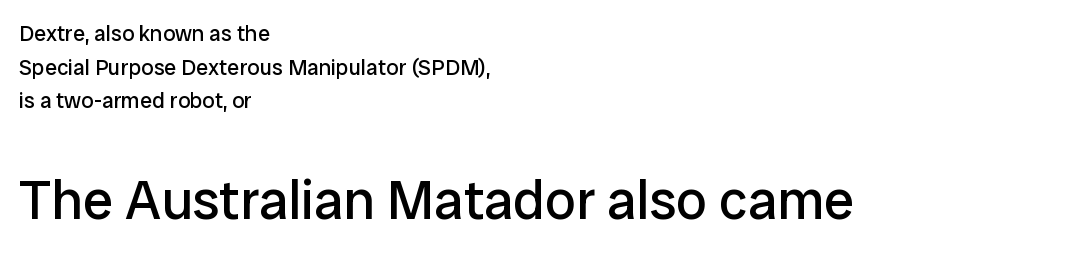
The image shows 55 px regular-weight sans-serif type, upright; set left-aligned, normal line spacing (1.53x), normal letter spacing, not underlined; the second (bottom) block is 2.5x larger; low stroke contrast and a medium x-height.
